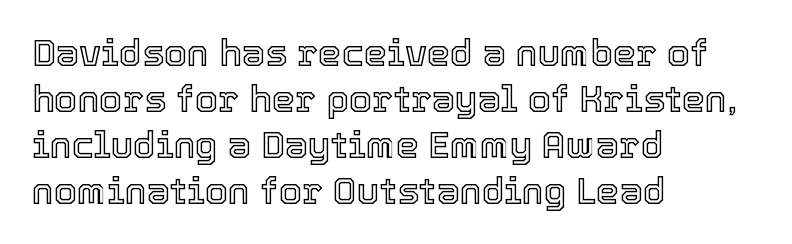
Q: Is the text italic (slanted)? A: No, it is upright.
Q: Is the text underlined? A: No.
Q: How is the paragraph aligned? A: Left-aligned.
Q: Is the spacing between letters normal or unusually wide? A: Normal.
Q: Width (condensed, normal, or wide)? A: Normal.
Q: x-height? A: Medium.
Q: Monospaced? A: No.
